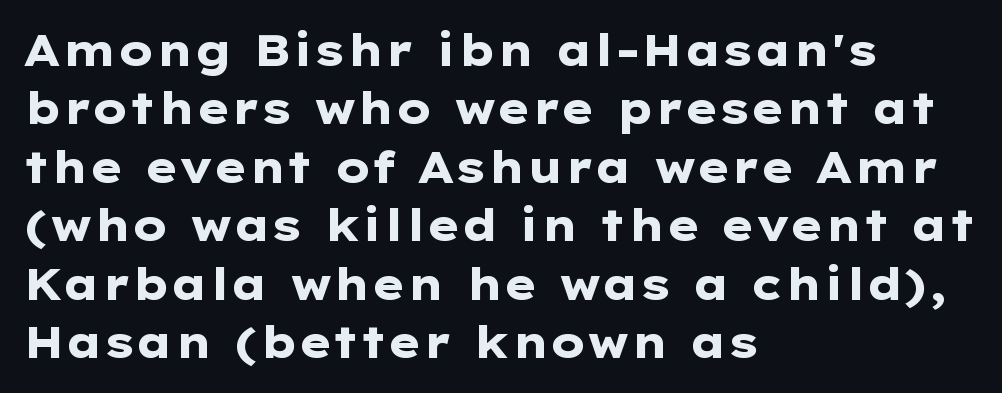
The image shows 43 px heavy, wide sans-serif type, upright; set left-aligned, normal line spacing (1.36x), normal letter spacing, not underlined; low stroke contrast and a medium x-height.
